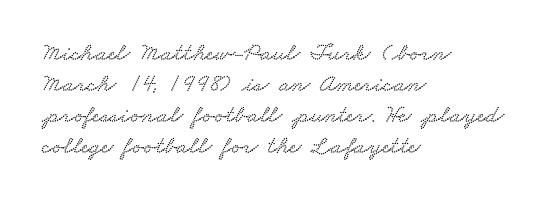
{"underline": "no", "align": "left", "line_spacing_ratio": 1.24, "letter_spacing": "normal", "letter_spacing_em": 0.0, "glyph_px": 25}
